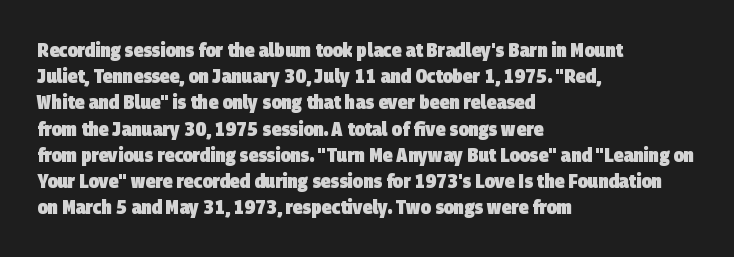
This block has exactly the height ordinary leading produces. As a designer I'd log this as weight 700, bold. The line texture is even and compact thanks to regular tracking. Layout note: lines flush left. The area under the type is left untouched.
